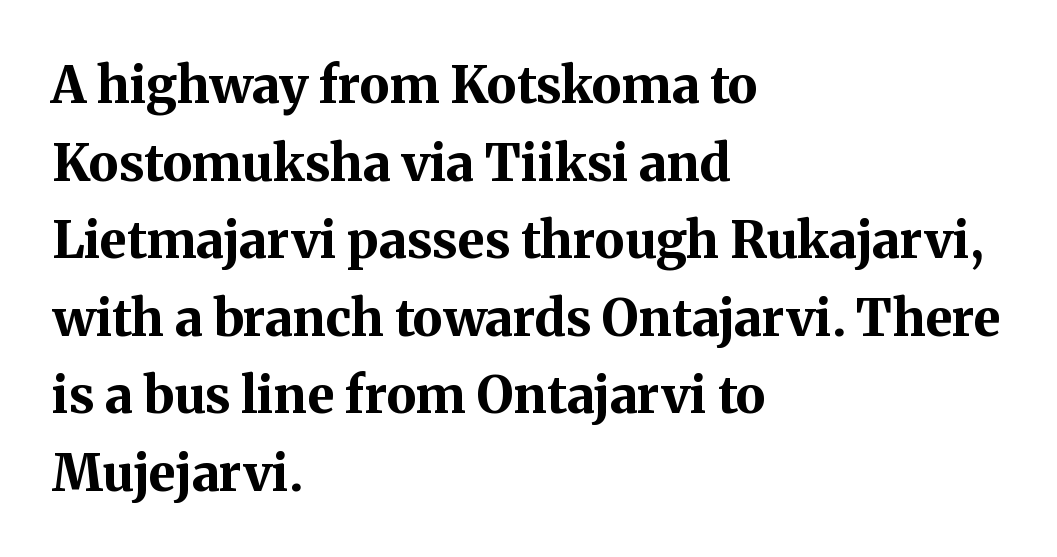
Q: Is the text bold? A: Yes.
Q: Is the text italic (slanted)? A: No, it is upright.
Q: Is the typeface a serif or a sans-serif typeface? A: Serif.
Q: Is the text underlined? A: No.
Q: How is the paragraph aligned? A: Left-aligned.
Q: Is the spacing between letters normal or unusually wide? A: Normal.
Q: Is the spacing between lines tight, normal or loose? A: Normal.
Q: Width (condensed, normal, or wide)? A: Normal.
Q: Stroke contrast? A: Medium.
Q: x-height? A: Medium.
Q: Monospaced? A: No.
